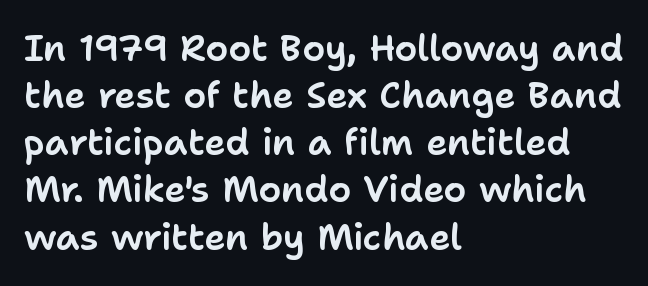
{"serif": "no", "italic": "no", "width": "normal", "stroke_contrast": "low", "x_height": "medium", "monospaced": "no", "underline": "no", "align": "left", "line_spacing": "normal", "line_spacing_ratio": 1.31, "letter_spacing": "normal", "letter_spacing_em": 0.0, "glyph_px": 36}
